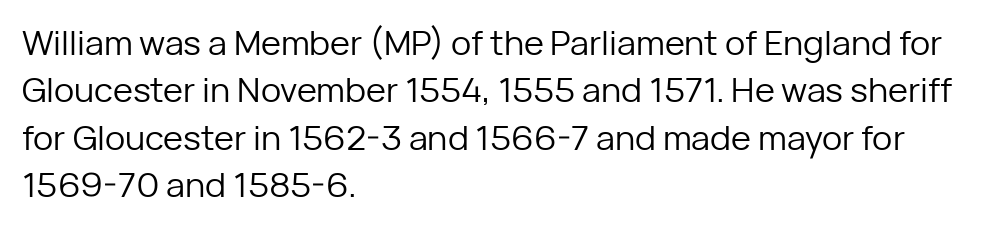
Q: Is the text bold? A: No.
Q: Is the text italic (slanted)? A: No, it is upright.
Q: Is the typeface a serif or a sans-serif typeface? A: Sans-serif.
Q: Is the text underlined? A: No.
Q: How is the paragraph aligned? A: Left-aligned.
Q: Is the spacing between letters normal or unusually wide? A: Normal.
Q: Is the spacing between lines tight, normal or loose? A: Normal.
Q: Width (condensed, normal, or wide)? A: Normal.
Q: Stroke contrast? A: Low.
Q: x-height? A: Medium.
Q: Monospaced? A: No.
